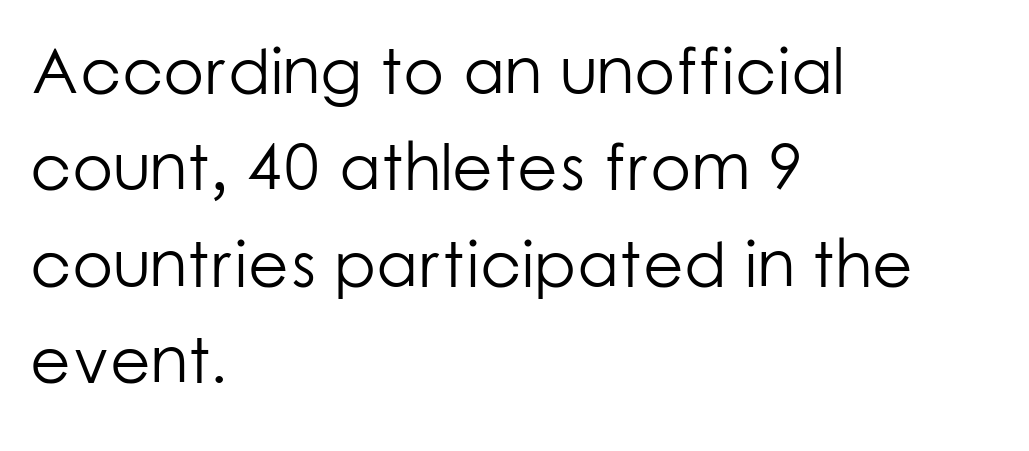
{"serif": "no", "italic": "no", "bold": "no", "weight": "light", "width": "normal", "stroke_contrast": "low", "x_height": "medium", "monospaced": "no", "underline": "no", "align": "left", "line_spacing": "normal", "line_spacing_ratio": 1.46, "letter_spacing": "normal", "letter_spacing_em": 0.0, "glyph_px": 66}
